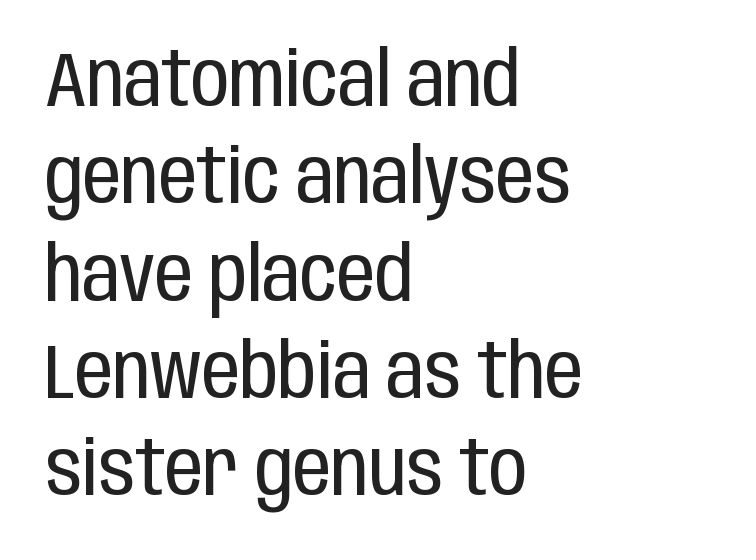
The image shows 76 px regular-weight, condensed sans-serif type, upright; set left-aligned, normal line spacing (1.28x), normal letter spacing, not underlined; low stroke contrast and a large x-height.
